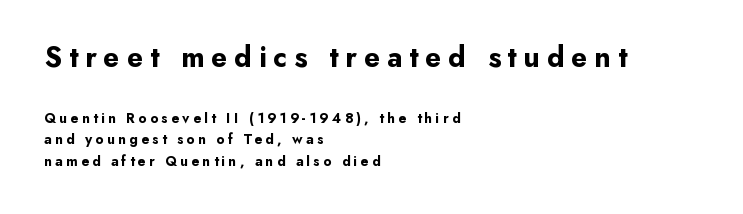
Character widths vary here, with narrow letters taking less room than wide ones. Any mark beneath the type? The region is blank. It's the straight-up-and-down kind of type. This is heavy type, rendered in bold.
